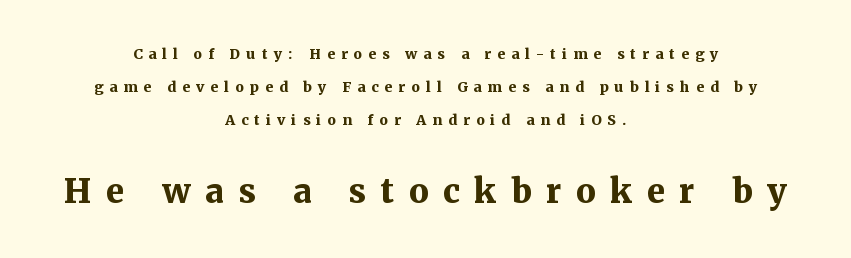
Q: Is the text bold? A: Yes.
Q: Is the text italic (slanted)? A: No, it is upright.
Q: Is the typeface a serif or a sans-serif typeface? A: Serif.
Q: Is the text underlined? A: No.
Q: How is the paragraph aligned? A: Centered.
Q: Is the spacing between letters normal or unusually wide? A: Unusually wide.
Q: Is the spacing between lines tight, normal or loose? A: Loose.
Q: Which block of text is set in a larger size, the first (top) or the second (bottom)? A: The second (bottom) one.
Q: Width (condensed, normal, or wide)? A: Normal.
Q: Stroke contrast? A: Medium.
Q: x-height? A: Medium.
Q: Monospaced? A: No.
